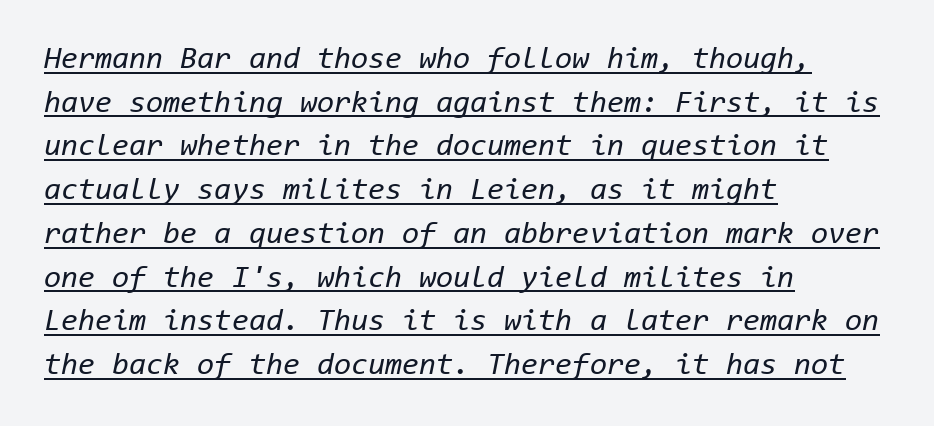
Typeset ragged right — the left edge is the straight one. In designer terms, the underline attribute is active on this setting. An italicized treatment has been applied to the whole sample. Is the letter spacing exaggerated? No — it looks like the ordinary default. Normally led — the rows are evenly, conventionally spaced. These glyphs show unthickened strokes, regular width or finer.
